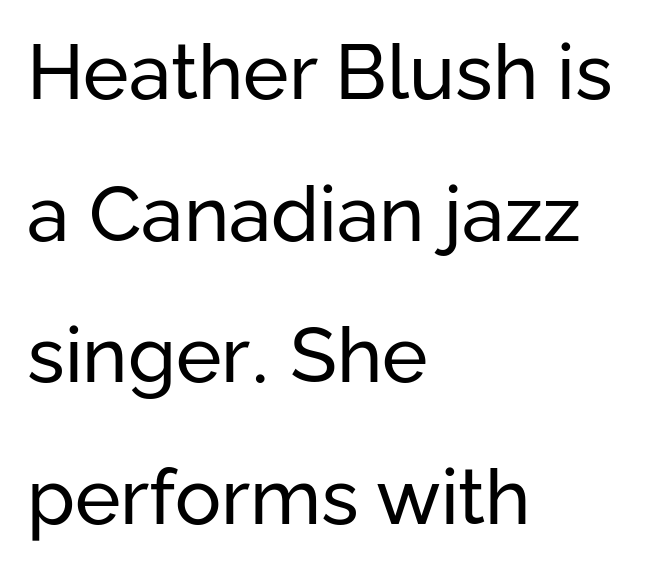
The image shows 77 px regular-weight sans-serif type, upright; set left-aligned, line spacing 1.84x, normal letter spacing, not underlined; low stroke contrast and a medium x-height.
